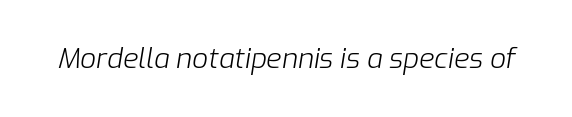
The image shows 28 px light type, italic (leaning right); set normal letter spacing, not underlined; low stroke contrast and a medium x-height.
